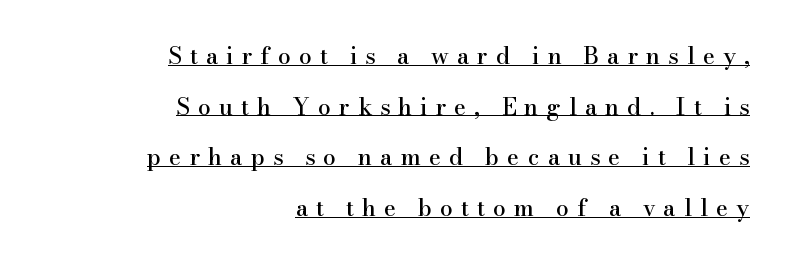
This is roman type, the default non-slanted kind. Every word sits above its own underline. Spacing between characters has been opened up far beyond the box default. These lines stand farther apart than default settings would place them. Casual observation: everything's shoved over to the right.
